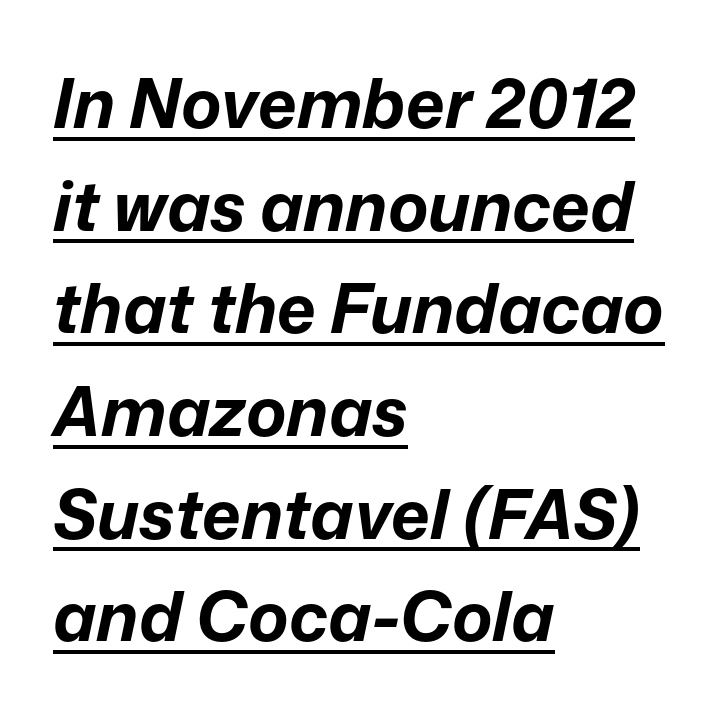
Q: Is the text bold? A: Yes.
Q: Is the text italic (slanted)? A: Yes, it leans right by about 12 degrees.
Q: Is the text underlined? A: Yes.
Q: How is the paragraph aligned? A: Left-aligned.
Q: Is the spacing between letters normal or unusually wide? A: Normal.
Q: Is the spacing between lines tight, normal or loose? A: Normal.
Q: Width (condensed, normal, or wide)? A: Normal.
Q: Stroke contrast? A: Low.
Q: x-height? A: Medium.
Q: Monospaced? A: No.
